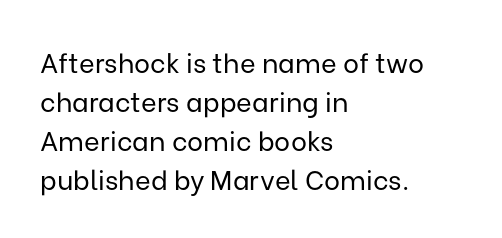
Q: Is the text bold? A: No.
Q: Is the text italic (slanted)? A: No, it is upright.
Q: Is the text underlined? A: No.
Q: How is the paragraph aligned? A: Left-aligned.
Q: Is the spacing between letters normal or unusually wide? A: Normal.
Q: Is the spacing between lines tight, normal or loose? A: Normal.
